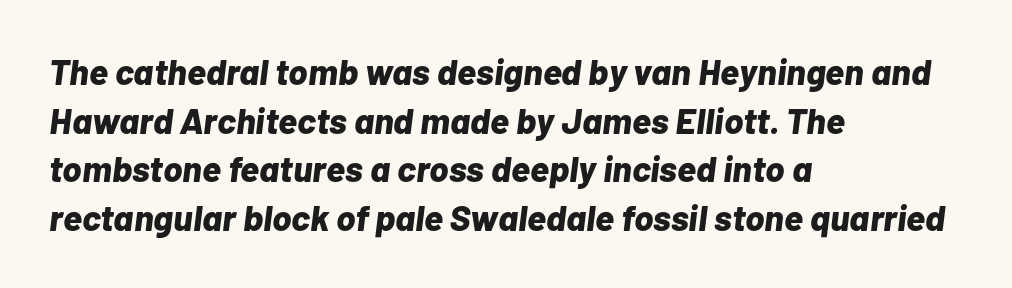
Q: Is the text bold? A: Yes.
Q: Is the text italic (slanted)? A: Yes, it leans right by about 7 degrees.
Q: Is the text underlined? A: No.
Q: How is the paragraph aligned? A: Left-aligned.
Q: Is the spacing between letters normal or unusually wide? A: Normal.
Q: Is the spacing between lines tight, normal or loose? A: Normal.
Q: Width (condensed, normal, or wide)? A: Normal.
Q: Stroke contrast? A: Low.
Q: x-height? A: Medium.
Q: Monospaced? A: No.
